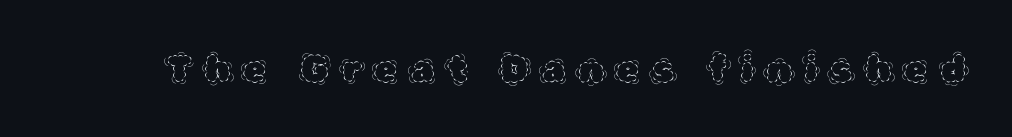
{"italic": "no", "bold": "no", "weight": "thin", "width": "normal", "x_height": "large", "monospaced": "no", "underline": "no", "letter_spacing": "wide", "letter_spacing_em": 0.39, "glyph_px": 36}
